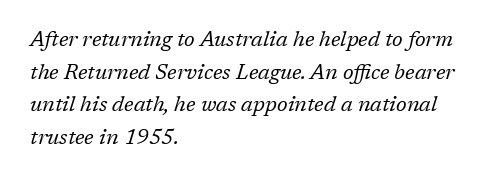
{"italic": "yes", "lean": "right", "slant_degrees": 17, "bold": "no", "underline": "no", "align": "left", "line_spacing": "normal", "line_spacing_ratio": 1.55, "letter_spacing": "normal", "letter_spacing_em": 0.0, "glyph_px": 21}
